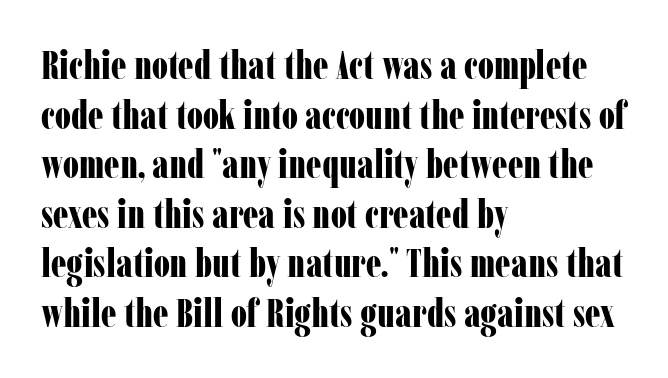
{"serif": "yes", "italic": "no", "bold": "yes", "weight": "bold", "width": "condensed", "stroke_contrast": "low", "x_height": "medium", "monospaced": "no", "underline": "no", "align": "left", "line_spacing": "normal", "line_spacing_ratio": 1.27, "letter_spacing": "normal", "letter_spacing_em": 0.0, "glyph_px": 39}
